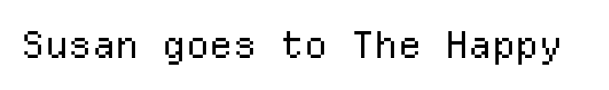
Think standard paragraph weight, or any step lighter than that. The specimen reads as upright at a glance. Monospaced: the letters line up in strict vertical columns. In terms of letterspacing, this is plain default setting. This rendering employs a face without finishing strokes, i.e., a sans-serif. Quick note: underline off.
